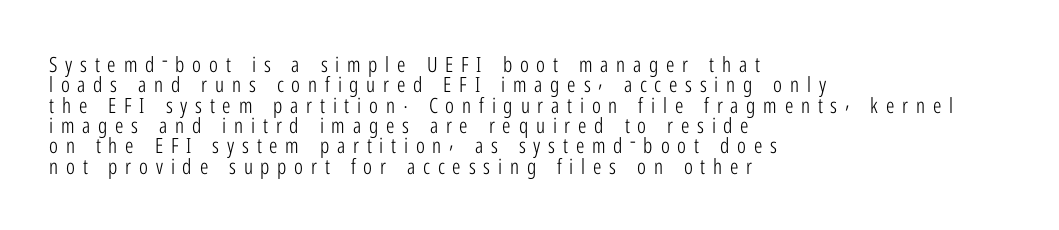
Bare-footed words on every line. The horizontal fit of the characters is loose and conspicuously gappy. The font's upright variant was chosen for this text. The space between consecutive lines is stingy. Heaviness? Minimal to ordinary, like unemphasized prose. In CSS terms this would be text-align: left.
